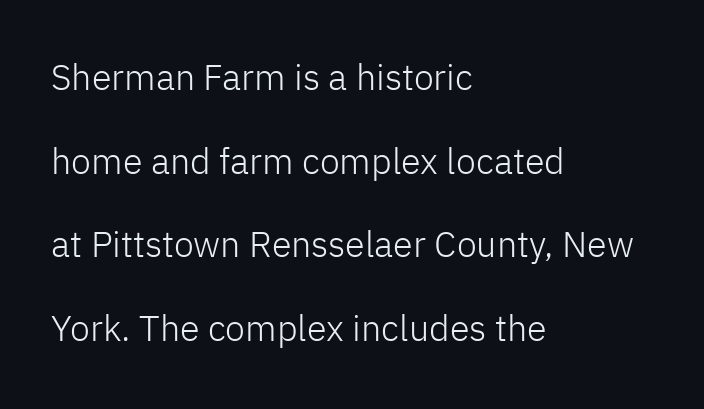
Horizontal bands of white between lines are thick stripes. The lettering holds an erect, upright posture throughout. Stem width sits at or under what a default text font uses. The letters carry no serifs — their stems end cleanly without finishing strokes. Caption: multi-line text, flush left, ragged right. Character widths vary here, with narrow letters taking less room than wide ones.
